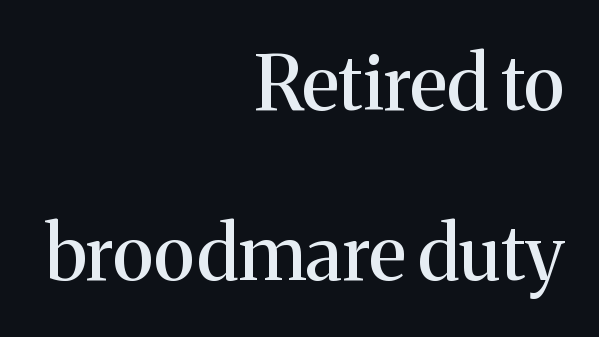
The image shows 76 px serif type, upright; set right-aligned, loose line spacing (2.24x), normal letter spacing, not underlined; medium stroke contrast and a medium x-height.
